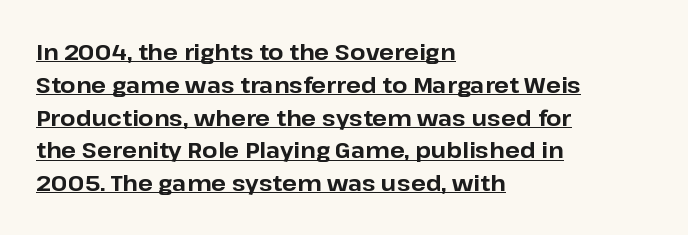
The image shows 22 px bold type, upright; set left-aligned, normal line spacing (1.49x), normal letter spacing, underlined.
